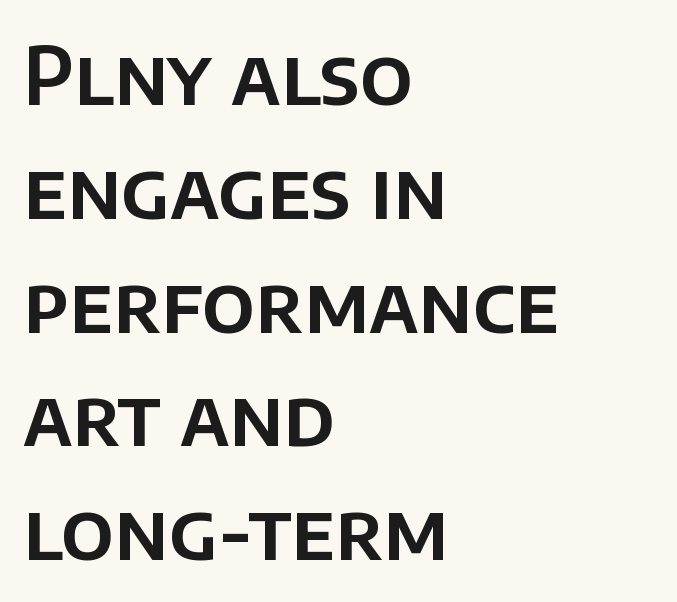
Note: no serifs on the glyphs. The designer left line spacing at the default. Italic? Not at all — the glyphs are vertical. Proportional: the letters do not fall into vertical columns. Horizontal alignment here is leftward, the default for most running prose.
